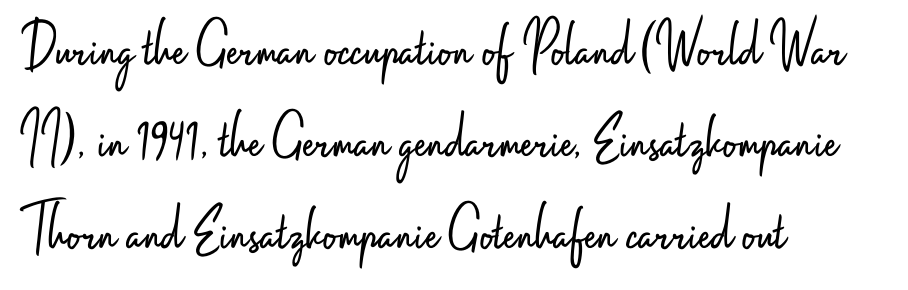
Grotesque or geometric, the face here clearly has no serifs. The setting favours the left margin, as ordinary paragraphs usually do. Tracking value appears to be zero — textbook default spacing. Spacing verdict: proportional, widths tailored to each character. The characters are drawn with everyday or finer stroke widths.
